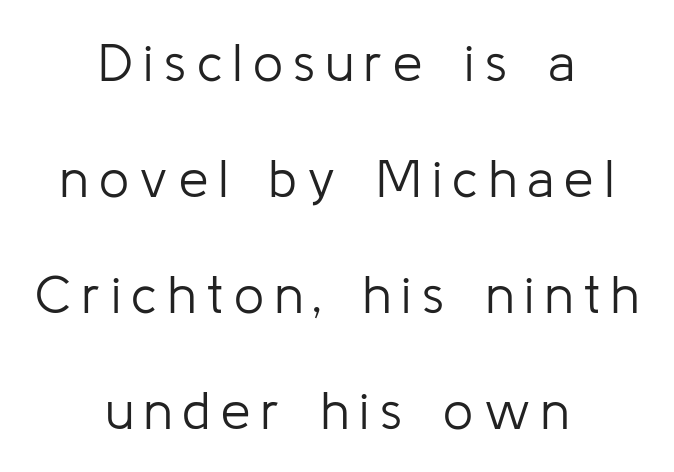
Honestly, the rows look like they've been pulled way apart. You can tell it's not italic because the verticals are truly vertical. These lines are centered, leaving both edges ragged. Each row of text sits above clean, open space. Short note: letters widely spaced. The glyphs in this specimen are sans serif.
